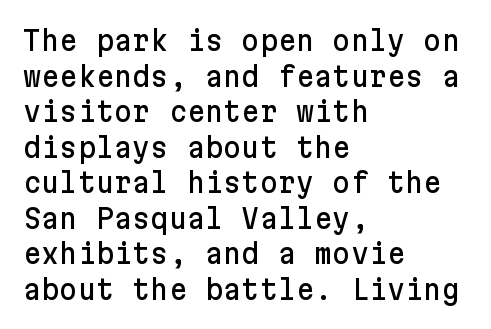
The image shows 28 px sans-serif type, upright; set left-aligned, normal line spacing (1.27x), normal letter spacing, not underlined; low stroke contrast and a medium x-height.
